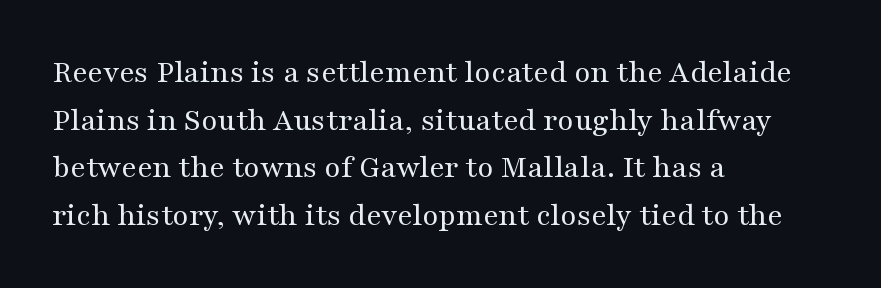
The image shows 33 px regular-weight, wide serif type, upright; set left-aligned, normal line spacing (1.44x), normal letter spacing, not underlined; medium stroke contrast and a medium x-height.
